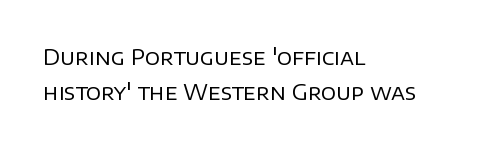
{"italic": "no", "bold": "no", "underline": "no", "align": "left", "line_spacing": "normal", "line_spacing_ratio": 1.66, "letter_spacing": "normal", "letter_spacing_em": 0.0, "glyph_px": 21}
